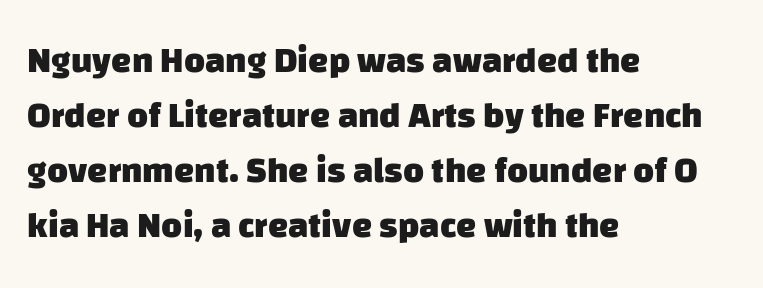
The image shows 36 px heavy sans-serif type; set left-aligned, normal line spacing (1.53x), normal letter spacing, not underlined; low stroke contrast and a large x-height.
